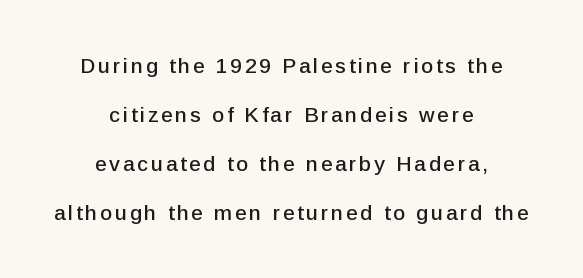
Q: Is the text italic (slanted)? A: No, it is upright.
Q: Is the text underlined? A: No.
Q: How is the paragraph aligned? A: Centered.
Q: Is the spacing between lines tight, normal or loose? A: Loose.
